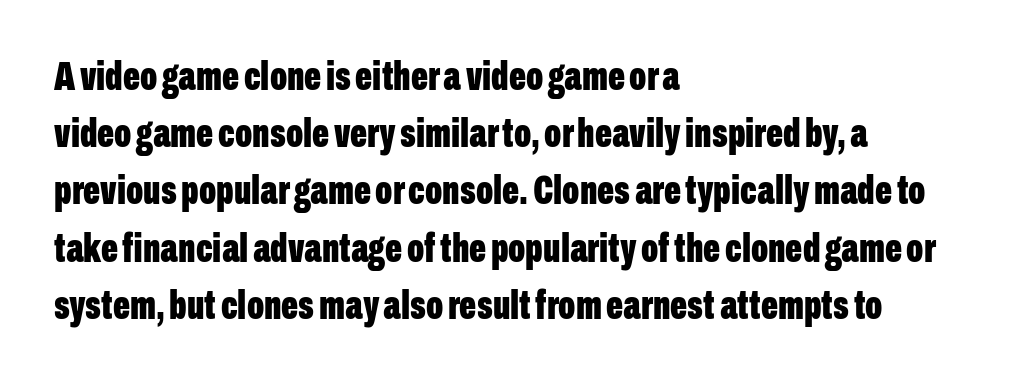
{"serif": "no", "italic": "no", "bold": "yes", "weight": "bold", "width": "condensed", "stroke_contrast": "low", "x_height": "medium", "monospaced": "no", "underline": "no", "align": "left", "line_spacing": "normal", "line_spacing_ratio": 1.43, "letter_spacing": "normal", "letter_spacing_em": 0.0, "glyph_px": 40}
